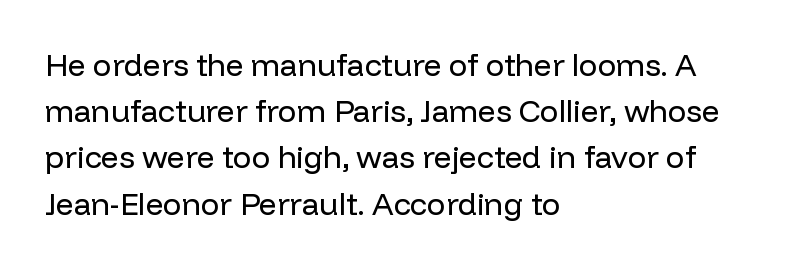
{"serif": "no", "italic": "no", "bold": "no", "weight": "regular", "width": "normal", "stroke_contrast": "low", "x_height": "medium", "monospaced": "no", "underline": "no", "align": "left", "line_spacing": "normal", "line_spacing_ratio": 1.49, "letter_spacing": "normal", "letter_spacing_em": 0.0, "glyph_px": 31}
